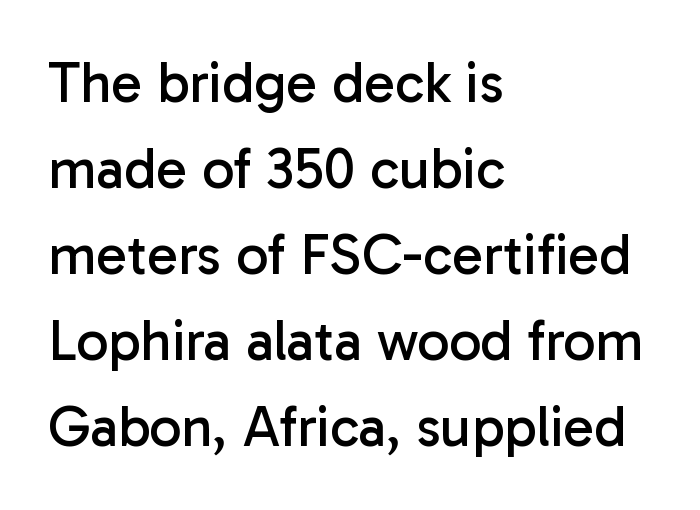
The image shows 57 px regular-weight sans-serif type, upright; set left-aligned, normal line spacing (1.51x), normal letter spacing, not underlined; low stroke contrast and a medium x-height.
